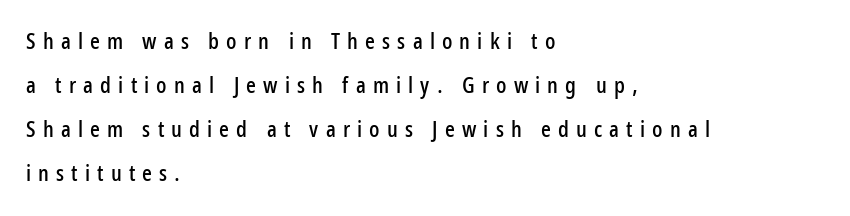
Q: Is the text italic (slanted)? A: No, it is upright.
Q: Is the text underlined? A: No.
Q: How is the paragraph aligned? A: Left-aligned.
Q: Is the spacing between letters normal or unusually wide? A: Unusually wide.
Q: Is the spacing between lines tight, normal or loose? A: Loose.
